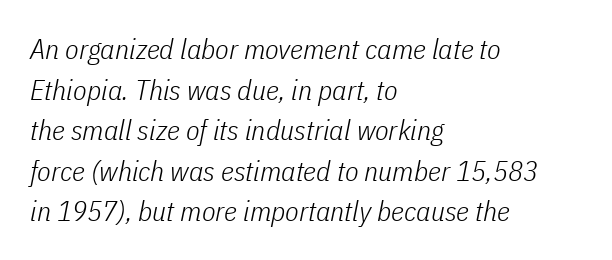
Q: Is the text bold? A: No.
Q: Is the text italic (slanted)? A: Yes, it leans right by about 11 degrees.
Q: Is the text underlined? A: No.
Q: How is the paragraph aligned? A: Left-aligned.
Q: Is the spacing between letters normal or unusually wide? A: Normal.
Q: Is the spacing between lines tight, normal or loose? A: Normal.
Q: Width (condensed, normal, or wide)? A: Condensed.
Q: Stroke contrast? A: Low.
Q: x-height? A: Medium.
Q: Monospaced? A: No.
